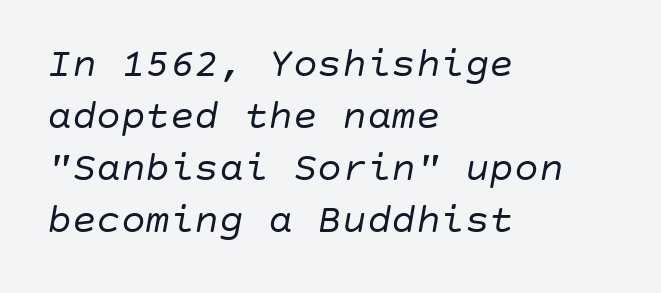
Honestly, the row spacing looks completely unremarkable. Just letters on the line, the space beneath them empty. This rendering leaves character spacing at its baseline value. Each stroke keeps to a modest, everyday thickness or less. This sample is left-justified, so line endings fall wherever the words run out.
